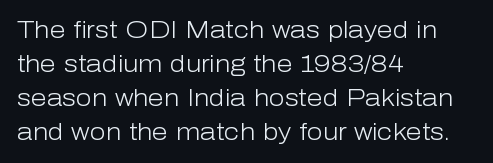
The image shows 23 px text type, upright; set left-aligned, normal line spacing (1.48x), normal letter spacing, not underlined.
